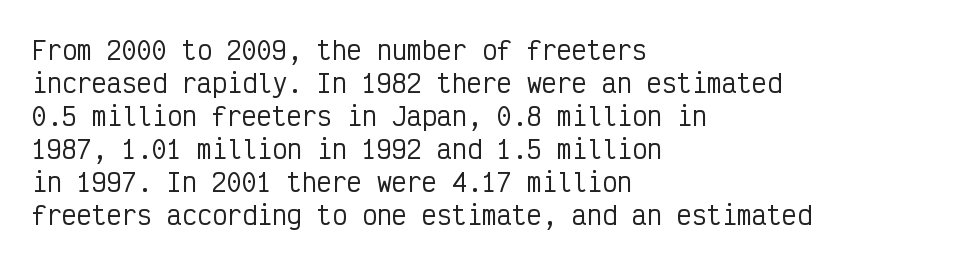
The image shows 25 px text type, upright; set left-aligned, normal line spacing (1.32x), normal letter spacing, not underlined.
